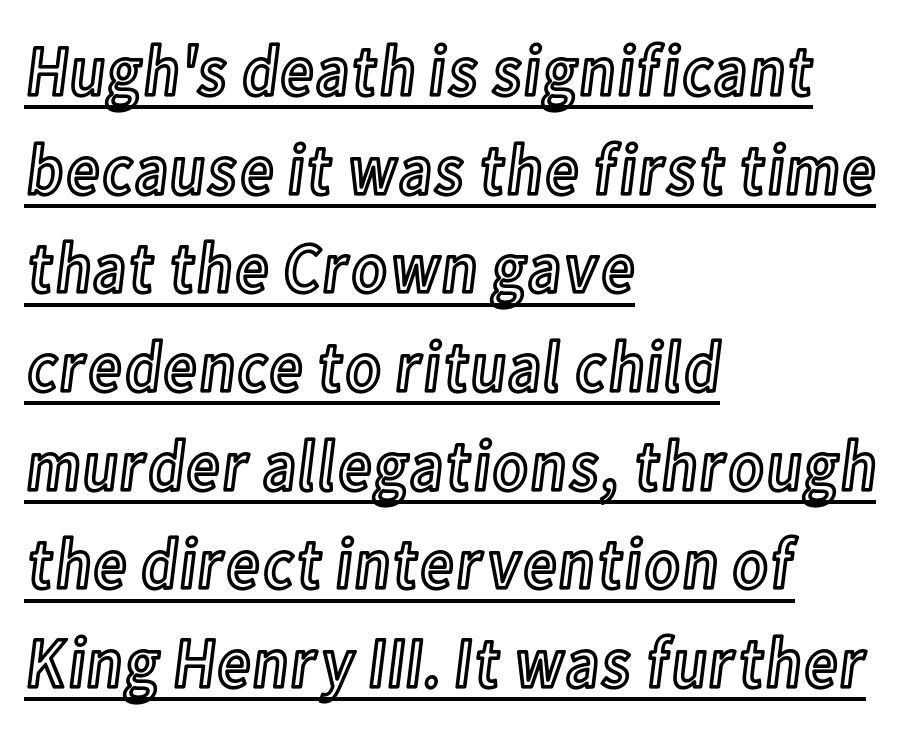
The image shows 72 px condensed type; set left-aligned, normal line spacing (1.37x), normal letter spacing, underlined; a medium x-height.
